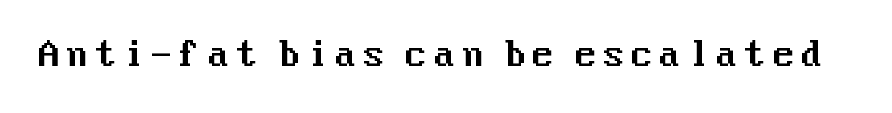
{"serif": "no", "italic": "no", "width": "normal", "stroke_contrast": "medium", "x_height": "medium", "underline": "no", "glyph_px": 34}
